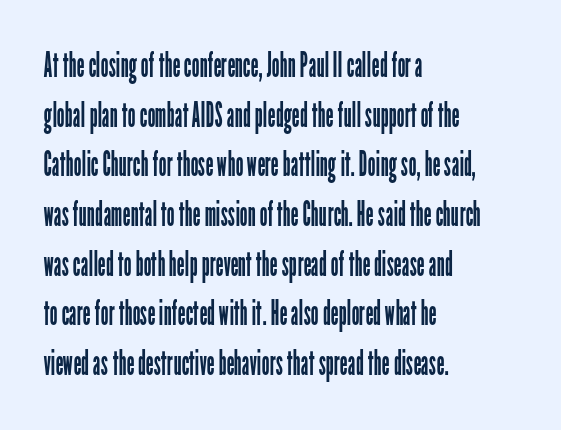
The image shows 35 px regular-weight, condensed sans-serif type, upright; set left-aligned, normal line spacing (1.42x), normal letter spacing, not underlined; low stroke contrast and a medium x-height.
